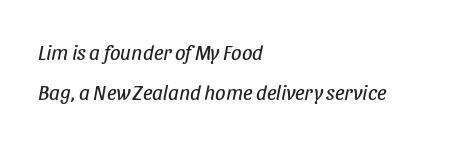
The lines in this sample share a left origin and differ only in where they stop. Italic: yes, the glyphs are oblique. You could fit nearly another row in the gap between these rows. The rendering keeps characters at their native spacing.
